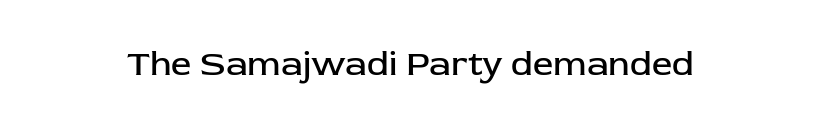
{"serif": "no", "italic": "no", "bold": "no", "weight": "regular", "width": "normal", "stroke_contrast": "low", "x_height": "medium", "monospaced": "no", "underline": "no", "letter_spacing": "normal", "letter_spacing_em": 0.0, "glyph_px": 36}
